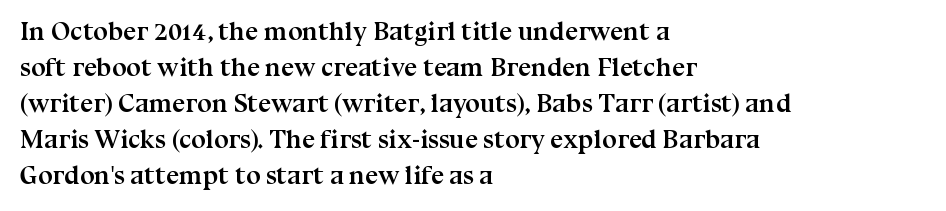
{"italic": "no", "bold": "yes", "underline": "no", "align": "left", "line_spacing": "normal", "line_spacing_ratio": 1.38, "letter_spacing": "normal", "letter_spacing_em": 0.0, "glyph_px": 26}
